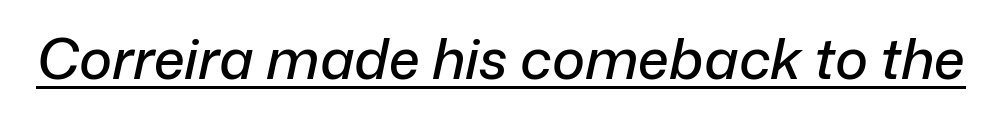
Q: Is the text italic (slanted)? A: Yes, it leans right by about 12 degrees.
Q: Is the text underlined? A: Yes.
Q: Is the spacing between letters normal or unusually wide? A: Normal.
Q: Width (condensed, normal, or wide)? A: Normal.
Q: Stroke contrast? A: Low.
Q: x-height? A: Medium.
Q: Monospaced? A: No.
